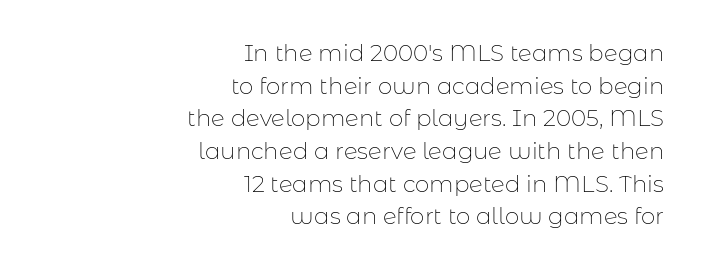
The image shows 23 px text type, upright; set right-aligned, normal line spacing (1.42x), normal letter spacing, not underlined.
